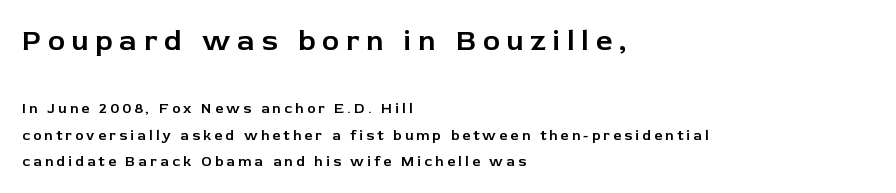
{"serif": "no", "italic": "no", "width": "normal", "stroke_contrast": "low", "x_height": "medium", "monospaced": "no", "underline": "no", "align": "left", "line_spacing_ratio": 1.87, "letter_spacing": "wide", "letter_spacing_em": 0.23, "larger_block": "first", "size_ratio": 2.07, "glyph_px": 29}
